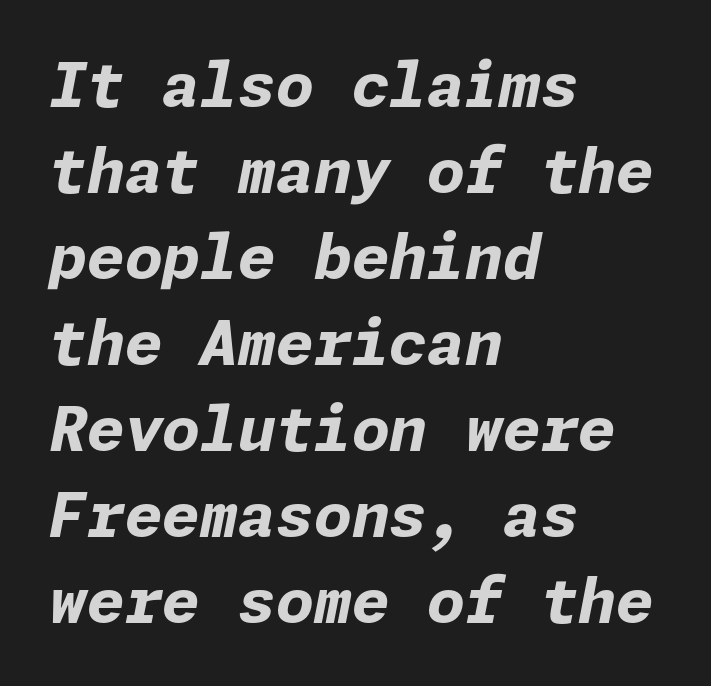
The type is set solid horizontally, with unmodified tracking. Vertically, the passage feels balanced, rows spaced as you'd expect. The strokes are fattened all the way to bold. A classic flush-left, rag-right setting is used for this passage. The typography opts for an oblique posture over an upright one.
